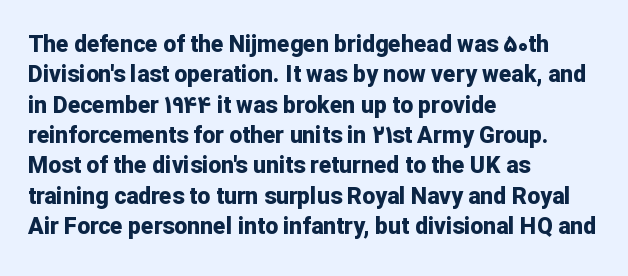
Each word holds together tightly as a unit, with standard inter-letter gaps. Typeset ragged right — the left edge is the straight one. Has an underline been added? It has not. The passage shown stacks its lines at a standard gap. A typesetter would mark this as roman, not italic. The passage shown is emphatically bold.
